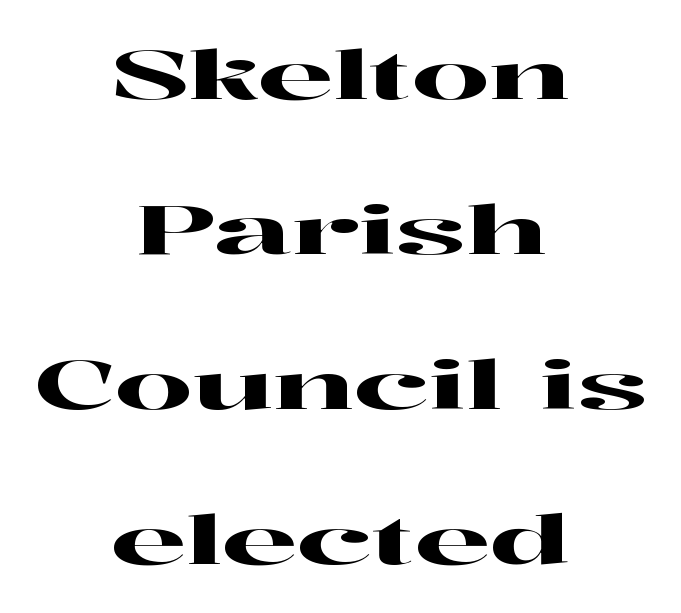
Q: Is the text italic (slanted)? A: No, it is upright.
Q: Is the typeface a serif or a sans-serif typeface? A: Serif.
Q: Is the text underlined? A: No.
Q: How is the paragraph aligned? A: Centered.
Q: Is the spacing between letters normal or unusually wide? A: Normal.
Q: Is the spacing between lines tight, normal or loose? A: Loose.
Q: Width (condensed, normal, or wide)? A: Wide.
Q: Stroke contrast? A: High.
Q: x-height? A: Medium.
Q: Monospaced? A: No.
